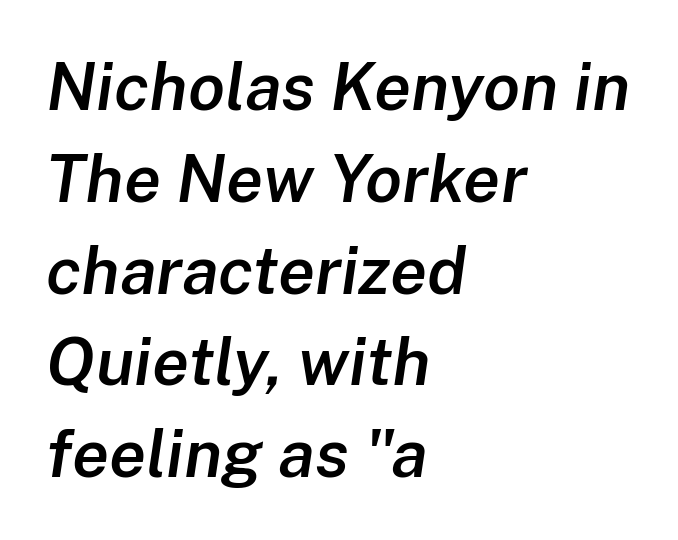
The image shows 67 px semibold type, italic (leaning right); set left-aligned, normal line spacing (1.37x), normal letter spacing, not underlined; low stroke contrast and a medium x-height.
